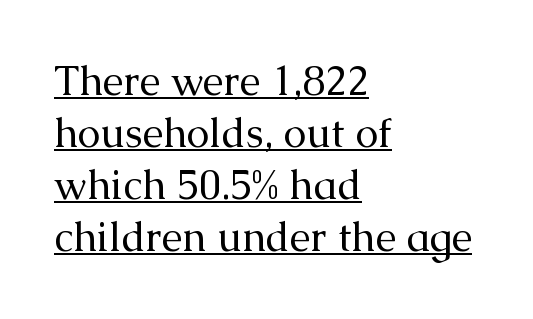
The image shows 41 px regular-weight serif type, upright; set left-aligned, normal line spacing (1.27x), normal letter spacing, underlined; medium stroke contrast and a medium x-height.
